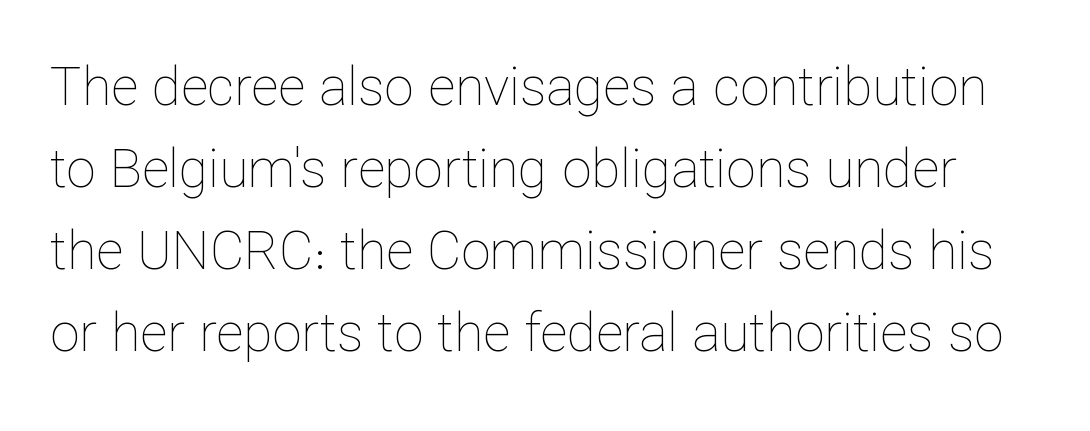
How would I describe the line gaps? Plain and ordinary. The space beneath each line is pristine and unruled. Character widths vary here, with narrow letters taking less room than wide ones. There is no visible air inserted between adjacent glyphs. Designer's note — italics off, roman on. Is the stroke heavy? The answer is a plain regular-or-lighter.
